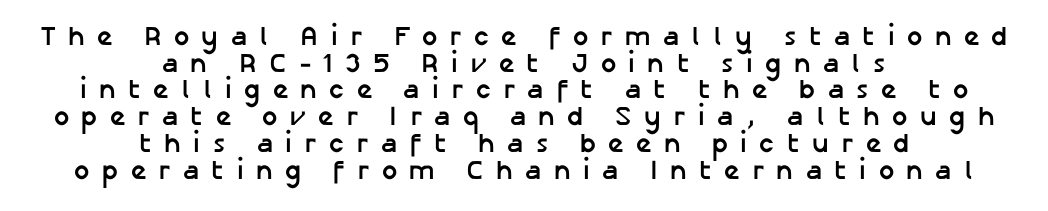
Caption: bold face, heavy strokes. Successive baselines arrive quickly, one right under another. Underline: absent. Reading down the block, each line starts at a different indent, mirrored at its end. Display-style spreading of the glyphs; the letterfit is very open. The specimen reads as upright at a glance.
